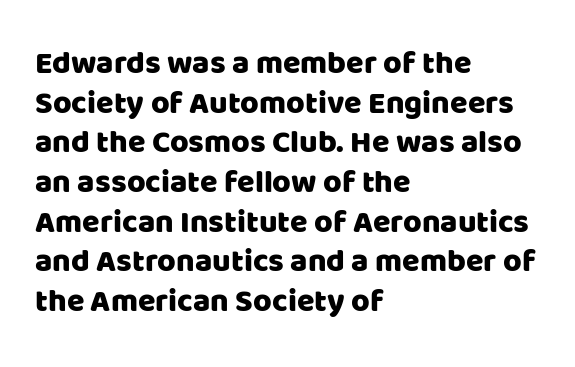
{"serif": "no", "italic": "no", "width": "normal", "stroke_contrast": "low", "x_height": "large", "monospaced": "no", "underline": "no", "align": "left", "line_spacing_ratio": 1.24, "letter_spacing": "normal", "letter_spacing_em": 0.0, "glyph_px": 32}
